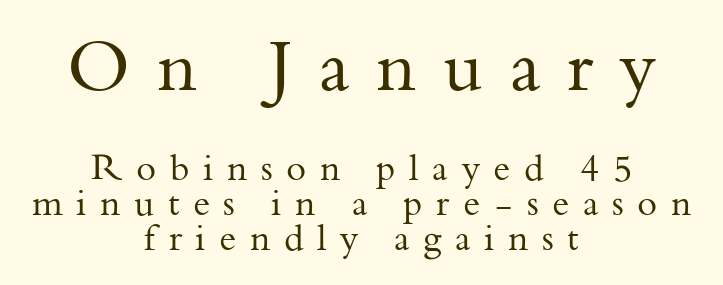
The image shows 71 px regular-weight serif type, upright; set centered, tight line spacing (0.97x), unusually wide letter spacing (+0.38 em), not underlined; the first (top) block is 1.97x larger; medium stroke contrast and a small x-height.
